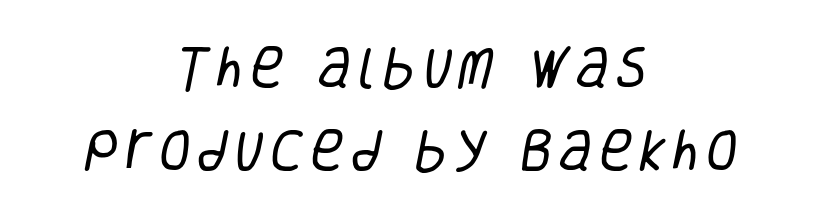
{"serif": "no", "bold": "no", "weight": "regular", "width": "condensed", "stroke_contrast": "low", "x_height": "large", "monospaced": "no", "underline": "no", "align": "center", "line_spacing_ratio": 1.81, "glyph_px": 46}
